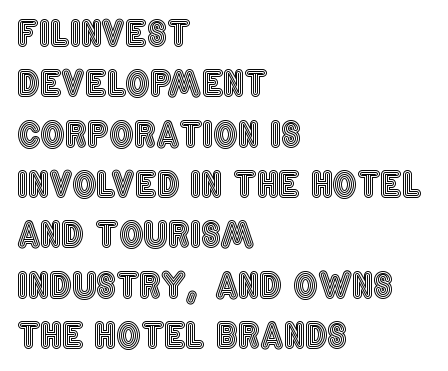
{"italic": "no", "width": "condensed", "x_height": "large", "monospaced": "no", "underline": "no", "align": "left", "line_spacing": "normal", "line_spacing_ratio": 1.48, "letter_spacing": "normal", "letter_spacing_em": 0.0, "glyph_px": 34}
